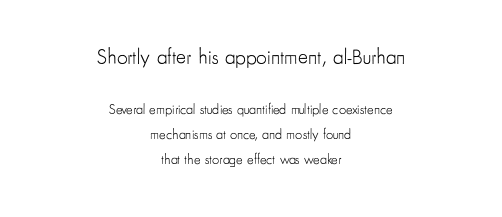
{"italic": "no", "bold": "no", "underline": "no", "align": "center", "line_spacing_ratio": 1.81, "letter_spacing": "normal", "letter_spacing_em": 0.0, "larger_block": "first", "size_ratio": 1.5, "glyph_px": 21}
